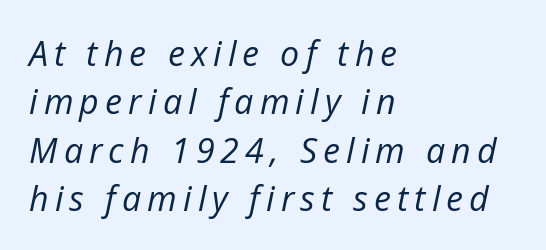
Q: Is the text bold? A: No.
Q: Is the text italic (slanted)? A: Yes, it leans right by about 12 degrees.
Q: Is the text underlined? A: No.
Q: How is the paragraph aligned? A: Left-aligned.
Q: Is the spacing between lines tight, normal or loose? A: Normal.
Q: Width (condensed, normal, or wide)? A: Normal.
Q: Stroke contrast? A: Low.
Q: x-height? A: Medium.
Q: Monospaced? A: No.
